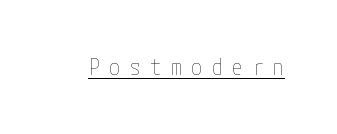
Display-style spreading of the glyphs; the letterfit is very open. The face looks like a standard text weight, possibly lighter. Like a heading marked for emphasis, these lines bear an underscore. Upright lettering throughout.
